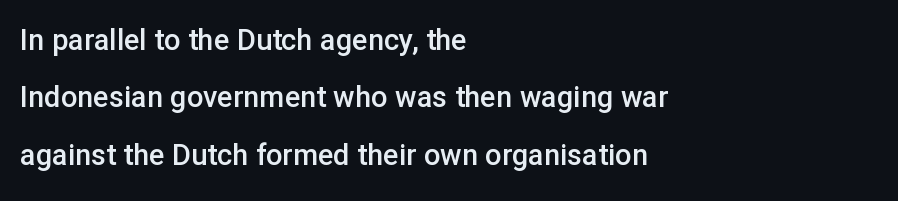
The image shows 29 px semibold sans-serif type, upright; set left-aligned, loose line spacing (1.98x), normal letter spacing, not underlined; low stroke contrast and a medium x-height.
